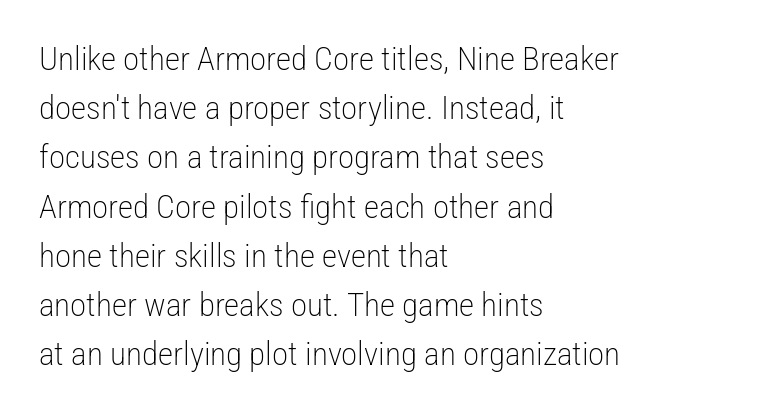
Q: Is the text bold? A: No.
Q: Is the text italic (slanted)? A: No, it is upright.
Q: Is the typeface a serif or a sans-serif typeface? A: Sans-serif.
Q: Is the text underlined? A: No.
Q: How is the paragraph aligned? A: Left-aligned.
Q: Is the spacing between letters normal or unusually wide? A: Normal.
Q: Is the spacing between lines tight, normal or loose? A: Normal.
Q: Width (condensed, normal, or wide)? A: Condensed.
Q: Stroke contrast? A: Low.
Q: x-height? A: Medium.
Q: Monospaced? A: No.
